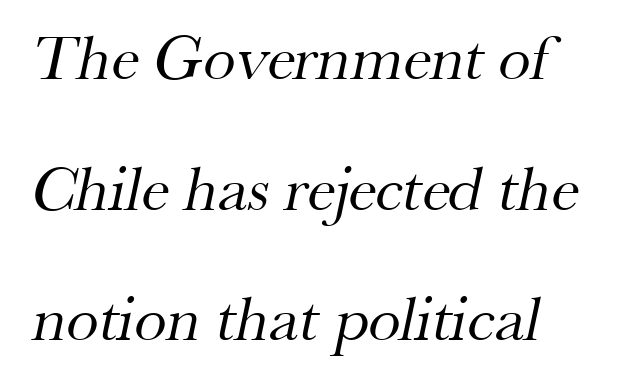
Q: Is the text bold? A: No.
Q: Is the typeface a serif or a sans-serif typeface? A: Serif.
Q: Is the text underlined? A: No.
Q: Is the spacing between letters normal or unusually wide? A: Normal.
Q: Is the spacing between lines tight, normal or loose? A: Loose.
Q: Width (condensed, normal, or wide)? A: Normal.
Q: Stroke contrast? A: Medium.
Q: x-height? A: Small.
Q: Monospaced? A: No.
